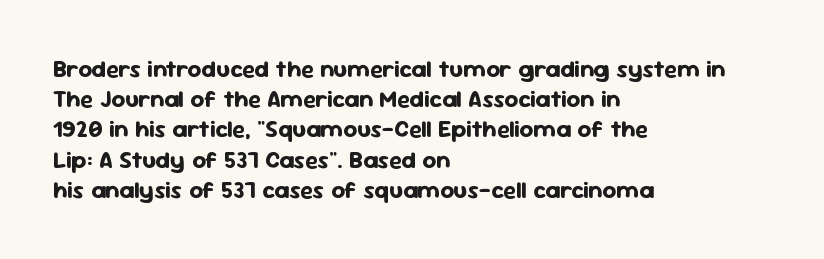
The ragged edge is on the right, which tells us the setting is flush left. The space beneath each line is pristine and unruled. This rendering leaves character spacing at its baseline value. The passage shown stacks its lines at a standard gap. Italic? Not at all — the glyphs are vertical. Emphasis by weight is at full strength: bold.
